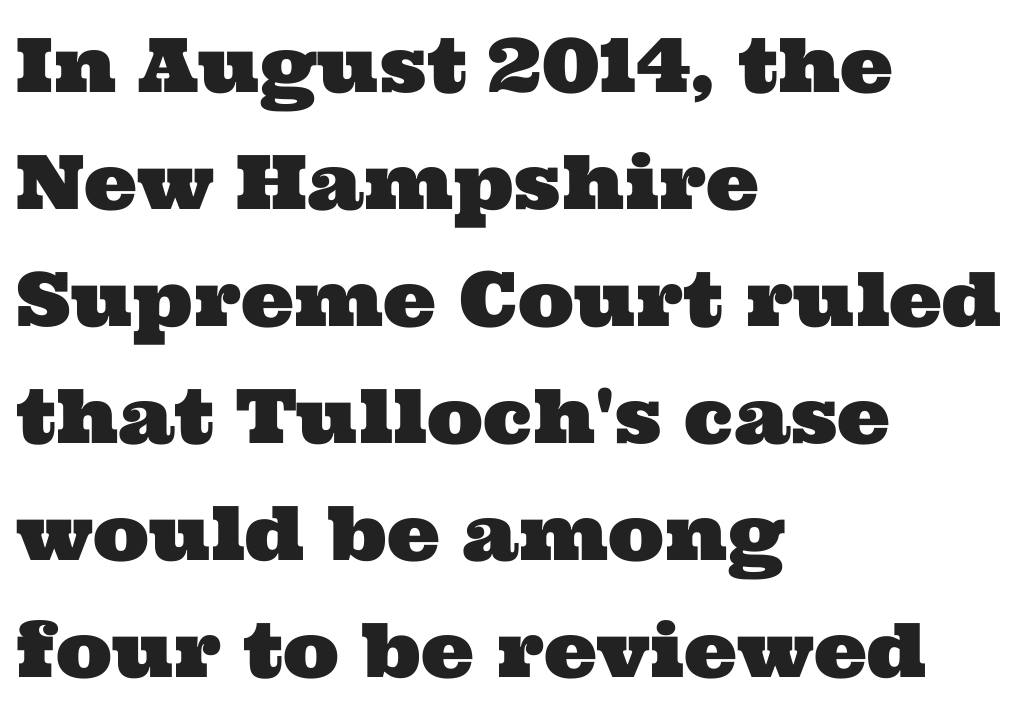
{"serif": "yes", "width": "wide", "stroke_contrast": "medium", "x_height": "medium", "monospaced": "no", "underline": "no", "align": "left", "line_spacing": "normal", "line_spacing_ratio": 1.56, "letter_spacing": "normal", "letter_spacing_em": 0.0, "glyph_px": 75}
